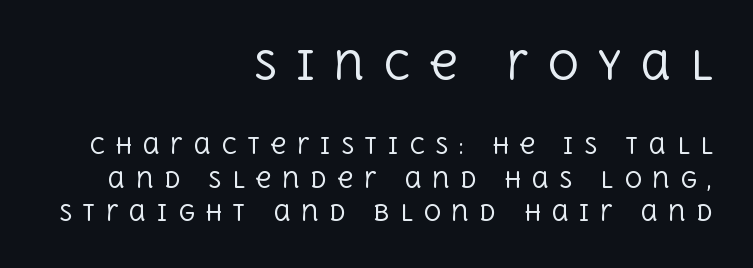
Q: Is the text bold? A: No.
Q: Is the text italic (slanted)? A: No, it is upright.
Q: Is the typeface a serif or a sans-serif typeface? A: Serif.
Q: Is the text underlined? A: No.
Q: How is the paragraph aligned? A: Right-aligned.
Q: Is the spacing between letters normal or unusually wide? A: Unusually wide.
Q: Is the spacing between lines tight, normal or loose? A: Normal.
Q: Which block of text is set in a larger size, the first (top) or the second (bottom)? A: The first (top) one.
Q: Width (condensed, normal, or wide)? A: Normal.
Q: x-height? A: Large.
Q: Monospaced? A: No.
